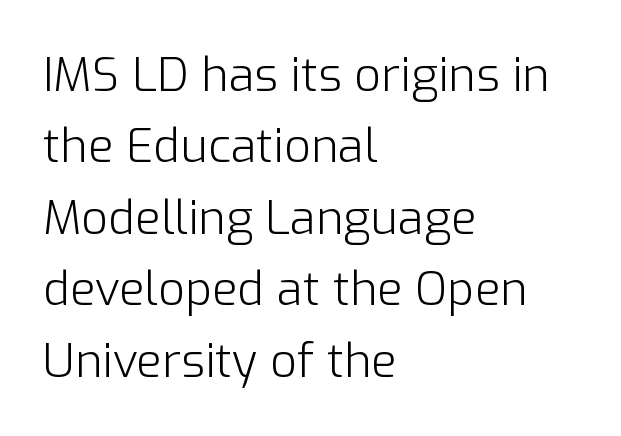
{"serif": "no", "italic": "no", "bold": "no", "weight": "light", "width": "normal", "stroke_contrast": "low", "x_height": "medium", "monospaced": "no", "underline": "no", "align": "left", "line_spacing": "normal", "line_spacing_ratio": 1.52, "letter_spacing": "normal", "letter_spacing_em": 0.0, "glyph_px": 47}
